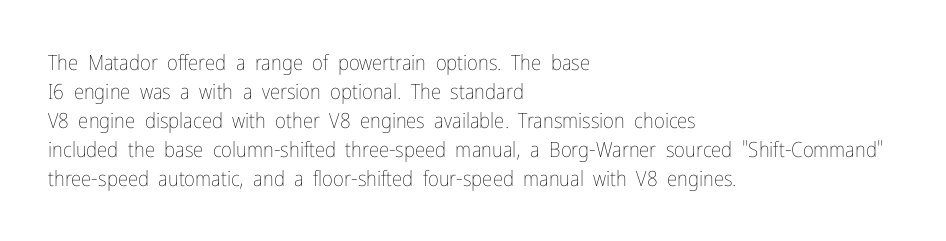
The image shows 21 px text type, upright; set left-aligned, normal line spacing (1.38x), normal letter spacing, not underlined.
